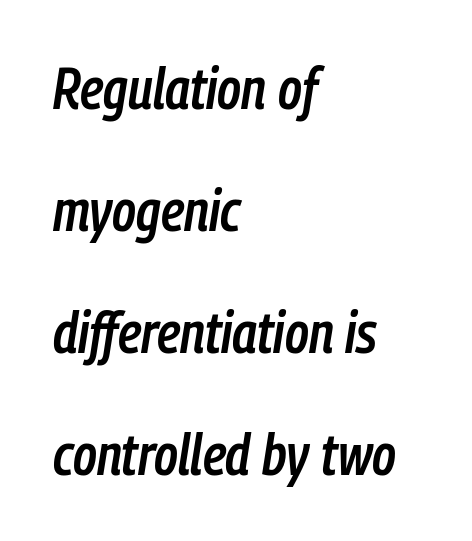
Type without underlining. Yep, that's italic — everything's leaning. Here the glyphs are tracked normally, forming tight word shapes. Regarding leading, the lines here are spaced well apart.
